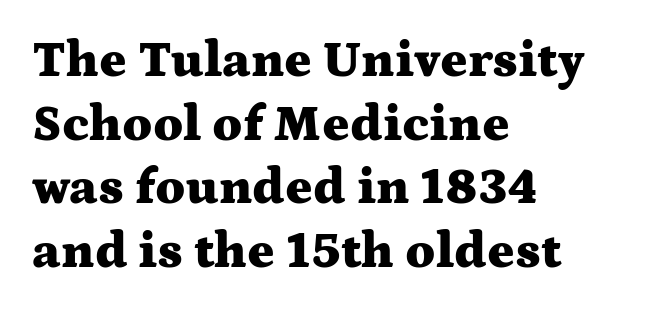
Leading matches the norm, producing a regular column. Do the characters align in a grid? No, the font is proportional. Does the copy run flush right? No — it runs flush left. This sample uses plain, unmodified letter spacing. The axis of the letterforms is exactly vertical. Each letter's strokes conclude with small projecting serifs.
